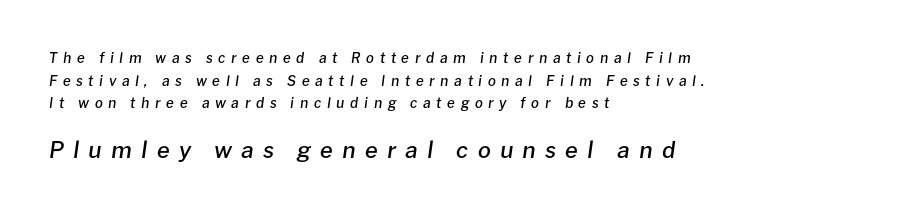
The image shows 23 px text type, italic (leaning right); set left-aligned, normal line spacing (1.62x), unusually wide letter spacing (+0.4 em), not underlined; the second (bottom) block is 1.64x larger.
